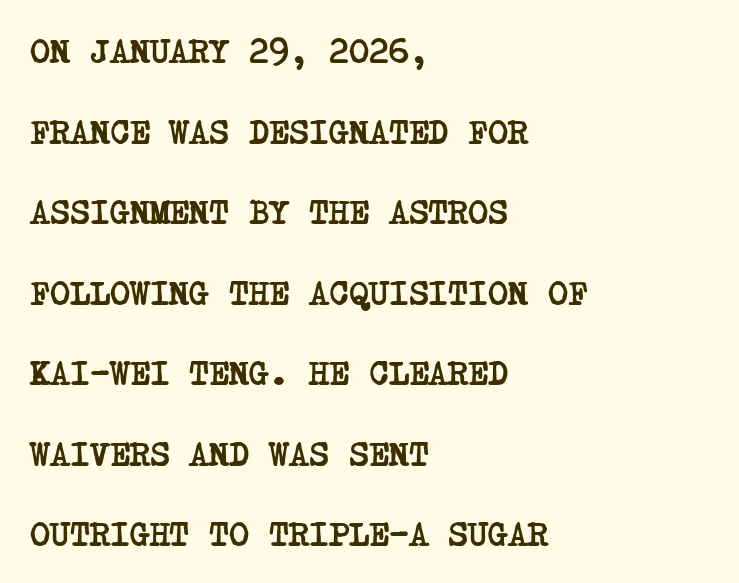
{"serif": "yes", "bold": "yes", "weight": "semibold", "width": "condensed", "stroke_contrast": "low", "x_height": "large", "underline": "no", "align": "left", "line_spacing": "loose", "line_spacing_ratio": 2.37, "letter_spacing": "normal", "letter_spacing_em": 0.0, "glyph_px": 34}
